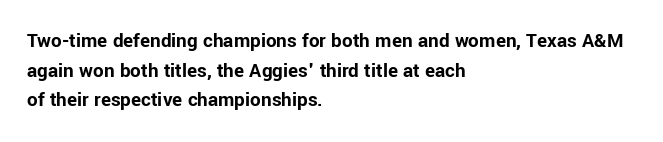
Q: Is the text bold? A: Yes.
Q: Is the text italic (slanted)? A: No, it is upright.
Q: Is the text underlined? A: No.
Q: How is the paragraph aligned? A: Left-aligned.
Q: Is the spacing between letters normal or unusually wide? A: Normal.
Q: Is the spacing between lines tight, normal or loose? A: Normal.
